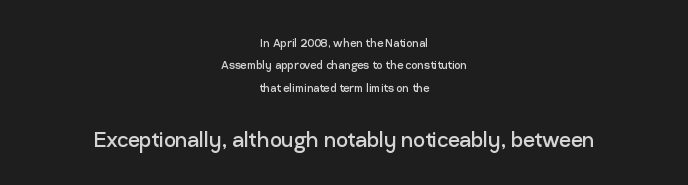
Q: Is the text bold? A: No.
Q: Is the text italic (slanted)? A: No, it is upright.
Q: Is the text underlined? A: No.
Q: How is the paragraph aligned? A: Centered.
Q: Is the spacing between letters normal or unusually wide? A: Normal.
Q: Is the spacing between lines tight, normal or loose? A: Normal.
Q: Which block of text is set in a larger size, the first (top) or the second (bottom)? A: The second (bottom) one.
